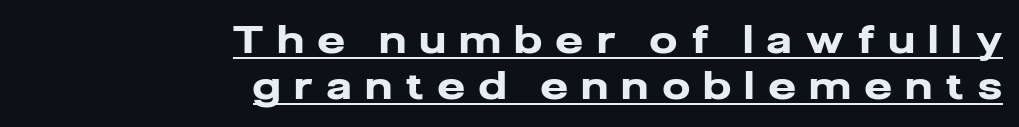
Q: Is the text bold? A: Yes.
Q: Is the text italic (slanted)? A: No, it is upright.
Q: Is the typeface a serif or a sans-serif typeface? A: Sans-serif.
Q: Is the text underlined? A: Yes.
Q: How is the paragraph aligned? A: Right-aligned.
Q: Is the spacing between letters normal or unusually wide? A: Unusually wide.
Q: Width (condensed, normal, or wide)? A: Normal.
Q: Stroke contrast? A: Low.
Q: x-height? A: Medium.
Q: Monospaced? A: No.
